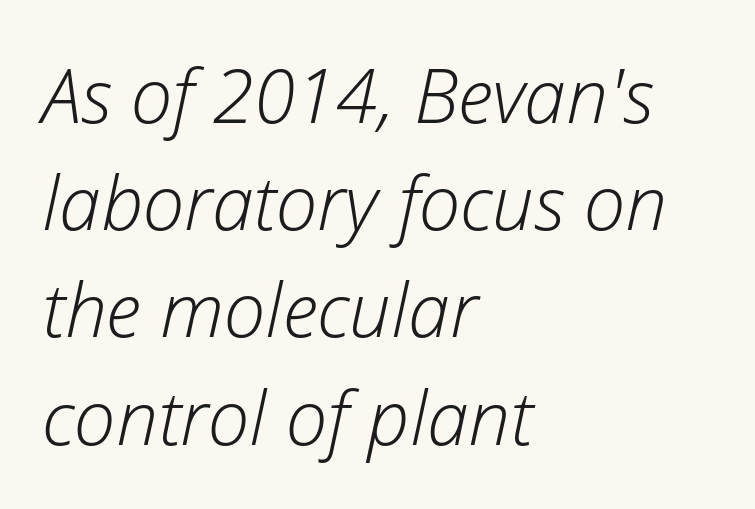
The image shows 75 px light type, italic (leaning right); set left-aligned, normal line spacing (1.43x), normal letter spacing, not underlined; low stroke contrast and a medium x-height.
